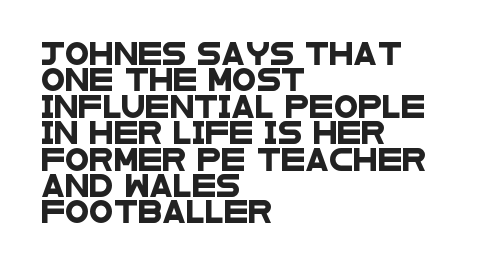
Q: Is the text underlined? A: No.
Q: How is the paragraph aligned? A: Left-aligned.
Q: Is the spacing between letters normal or unusually wide? A: Normal.
